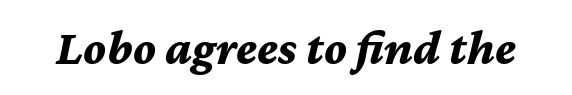
{"italic": "yes", "lean": "right", "slant_degrees": 12, "bold": "yes", "weight": "bold", "width": "normal", "stroke_contrast": "medium", "x_height": "medium", "monospaced": "no", "underline": "no", "letter_spacing": "normal", "letter_spacing_em": 0.0, "glyph_px": 49}
